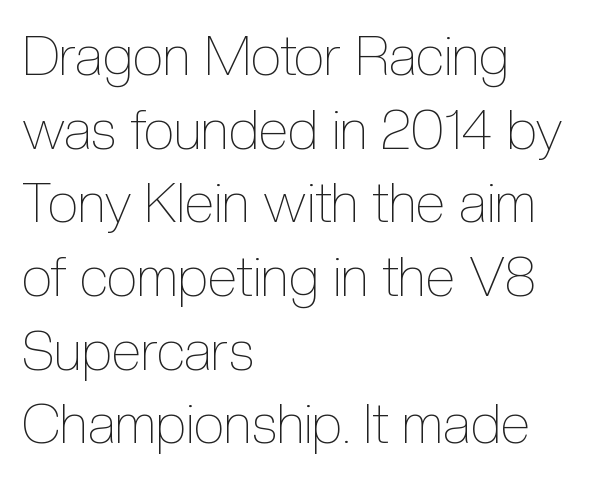
These lines are rendered in a variable-pitch font. Characters remain perfectly vertical along every line. Letter spacing: default. Notice how descenders clear the ascenders below comfortably — that's standard leading. Summary of weight: not heavy and not bold. Just letters on the line, the space beneath them empty.
